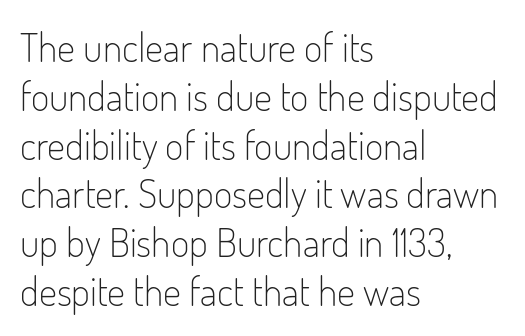
Glance below the letters and you will spot only blank space. The letterforms sit shoulder to shoulder at normal distance. Check where the strokes stop: nothing finishes them off — pure sans. The typography opts for an upright posture over an oblique one.
